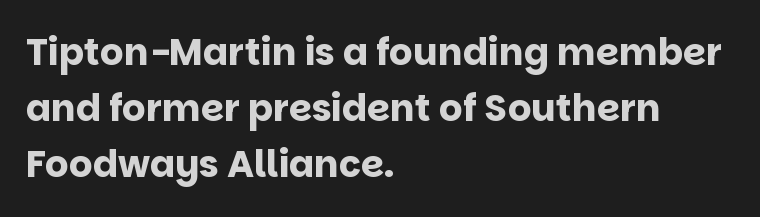
Q: Is the text bold? A: Yes.
Q: Is the text italic (slanted)? A: No, it is upright.
Q: Is the typeface a serif or a sans-serif typeface? A: Sans-serif.
Q: Is the text underlined? A: No.
Q: How is the paragraph aligned? A: Left-aligned.
Q: Is the spacing between letters normal or unusually wide? A: Normal.
Q: Is the spacing between lines tight, normal or loose? A: Normal.
Q: Width (condensed, normal, or wide)? A: Normal.
Q: Stroke contrast? A: Low.
Q: x-height? A: Large.
Q: Monospaced? A: No.
